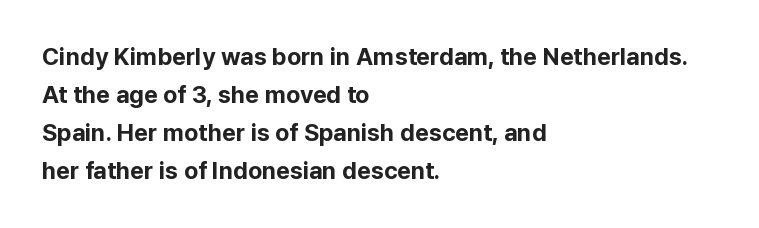
Any mark beneath the type? The region is blank. The letters stand upright; this is a roman face. The type is set solid horizontally, with unmodified tracking. Which margin do the lines hug? The left one — the right edge is uneven. The rendering uses a bold face; every stroke is thick and dark.
